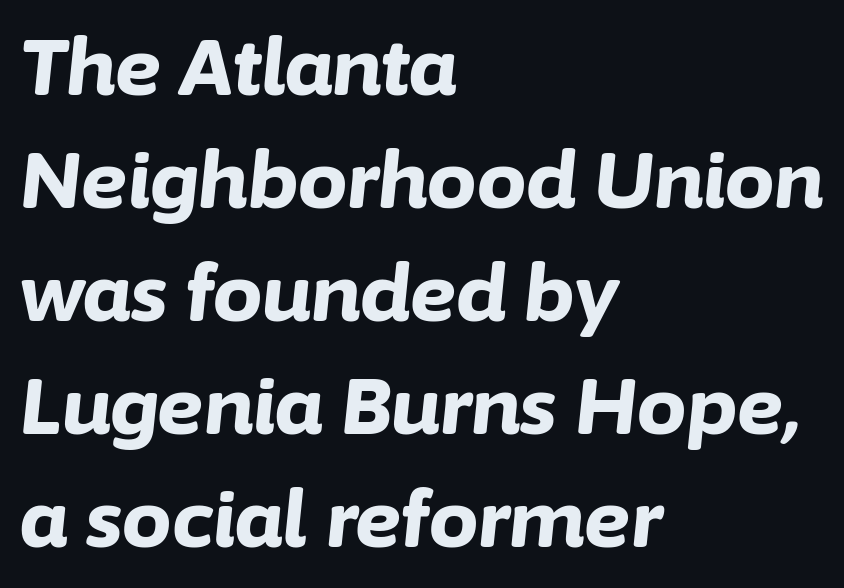
The image shows 78 px bold type, italic (leaning right); set left-aligned, normal line spacing (1.45x), normal letter spacing, not underlined; low stroke contrast and a medium x-height.
